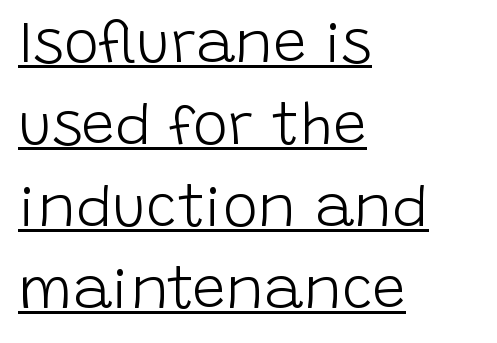
The face used here is proportionally spaced, like ordinary book or web type. The typesetting does not lean heavy: it is not bold. Does the lettering tilt? It doesn't — this is upright. How would I describe the line gaps? Plain and ordinary. Descenders here cross a horizontal rule under the line.
